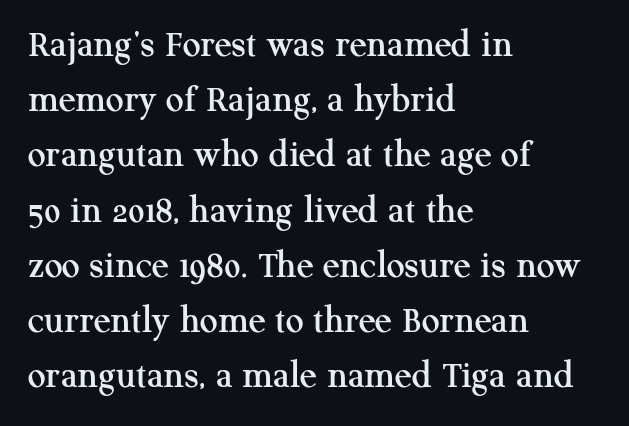
{"serif": "yes", "italic": "no", "width": "normal", "stroke_contrast": "medium", "x_height": "medium", "monospaced": "no", "underline": "no", "align": "left", "line_spacing": "normal", "line_spacing_ratio": 1.38, "letter_spacing": "normal", "letter_spacing_em": 0.0, "glyph_px": 40}
